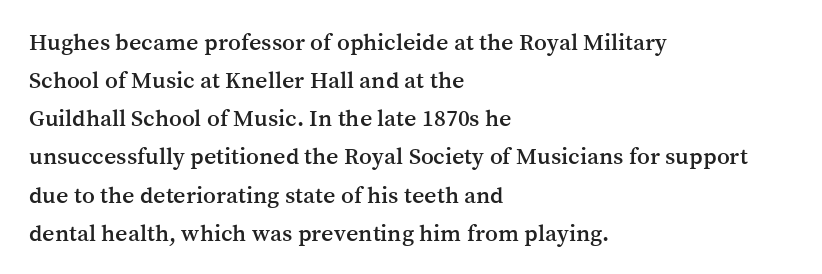
Q: Is the text italic (slanted)? A: No, it is upright.
Q: Is the text underlined? A: No.
Q: How is the paragraph aligned? A: Left-aligned.
Q: Is the spacing between letters normal or unusually wide? A: Normal.
Q: Is the spacing between lines tight, normal or loose? A: Normal.
